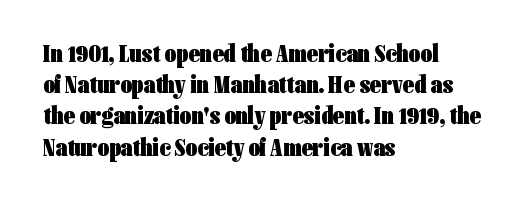
{"italic": "no", "bold": "yes", "underline": "no", "align": "left", "line_spacing": "normal", "line_spacing_ratio": 1.25, "letter_spacing": "normal", "letter_spacing_em": 0.0, "glyph_px": 25}
